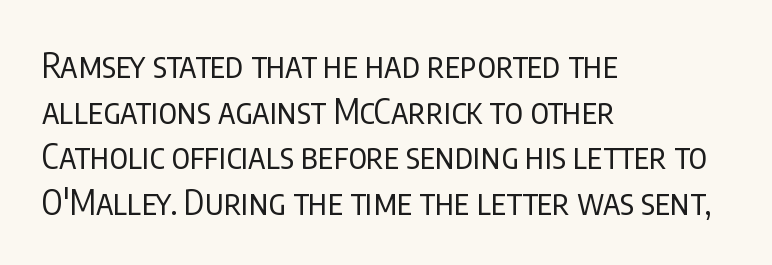
Posture: straight, roman, zero tilt. Decoration check: the copy has no underline. Leading: standard. Heaviness? Minimal to ordinary, like unemphasized prose.
